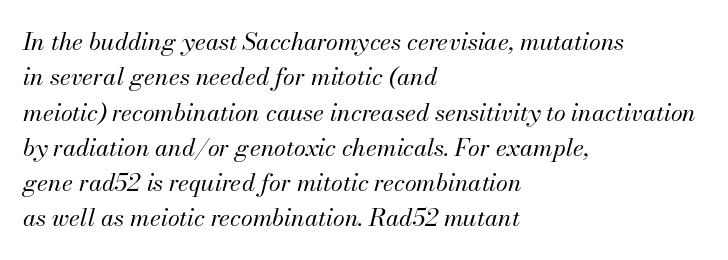
The image shows 24 px text type, italic (leaning right); set left-aligned, normal line spacing (1.47x), normal letter spacing, not underlined.
